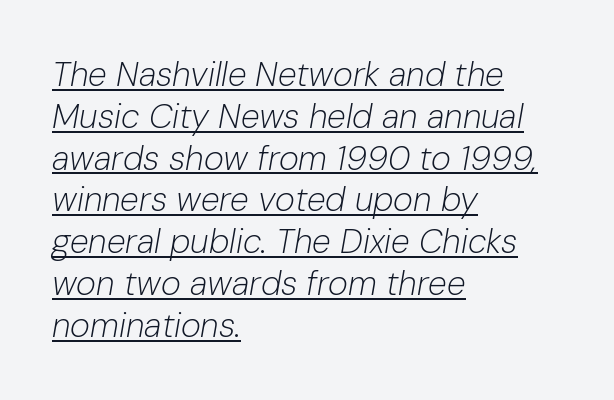
The image shows 34 px light type, italic (leaning right); set left-aligned, line spacing 1.23x, normal letter spacing, underlined; low stroke contrast and a medium x-height.
